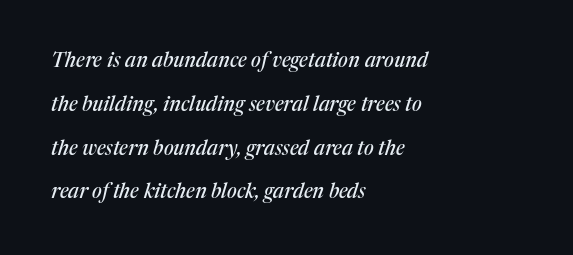
The image shows 20 px text type, italic (leaning right); set left-aligned, loose line spacing (2.19x), normal letter spacing, not underlined.
